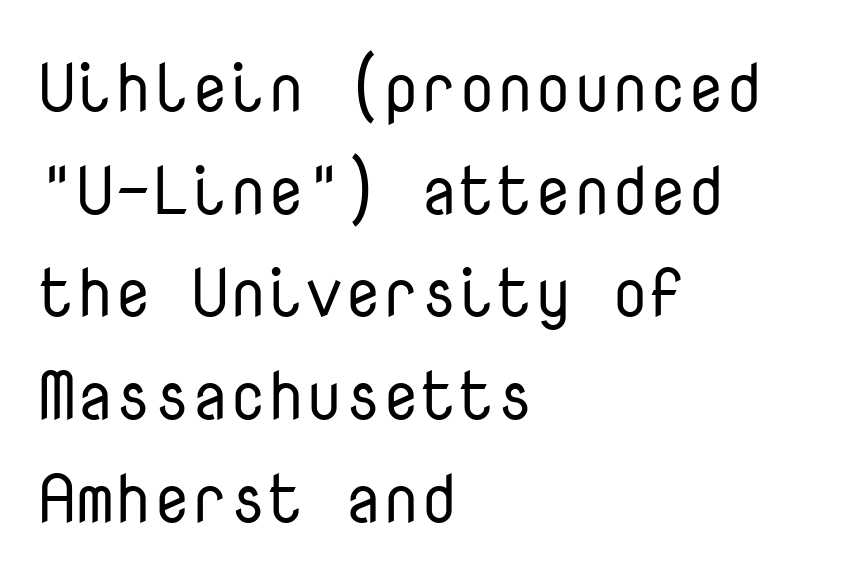
Q: Is the text bold? A: No.
Q: Is the text italic (slanted)? A: No, it is upright.
Q: Is the typeface a serif or a sans-serif typeface? A: Sans-serif.
Q: Is the text underlined? A: No.
Q: How is the paragraph aligned? A: Left-aligned.
Q: Is the spacing between letters normal or unusually wide? A: Normal.
Q: Is the spacing between lines tight, normal or loose? A: Normal.
Q: Width (condensed, normal, or wide)? A: Normal.
Q: Stroke contrast? A: Low.
Q: x-height? A: Medium.
Q: Monospaced? A: Yes.
